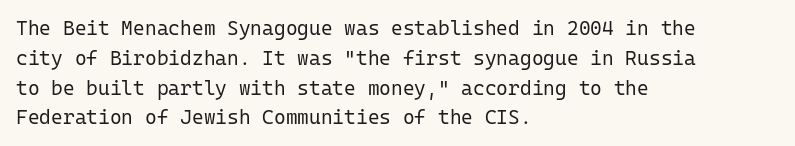
The image shows 20 px text type, upright; set left-aligned, normal line spacing (1.49x), normal letter spacing, not underlined.
